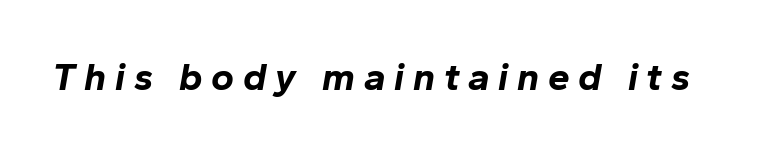
{"italic": "yes", "lean": "right", "slant_degrees": 10, "bold": "yes", "weight": "bold", "width": "normal", "stroke_contrast": "low", "x_height": "medium", "monospaced": "no", "underline": "no", "letter_spacing": "wide", "letter_spacing_em": 0.22, "glyph_px": 39}
